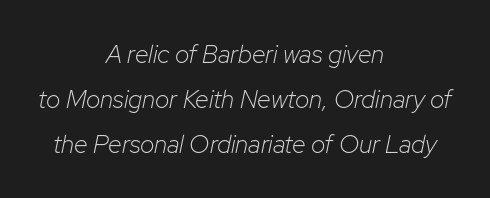
Think standard paragraph weight, or any step lighter than that. Each word holds together tightly as a unit, with standard inter-letter gaps. There's an unmistakable incline to the writing here. Visually the block forms a symmetrical silhouette, jagged on both flanks.
